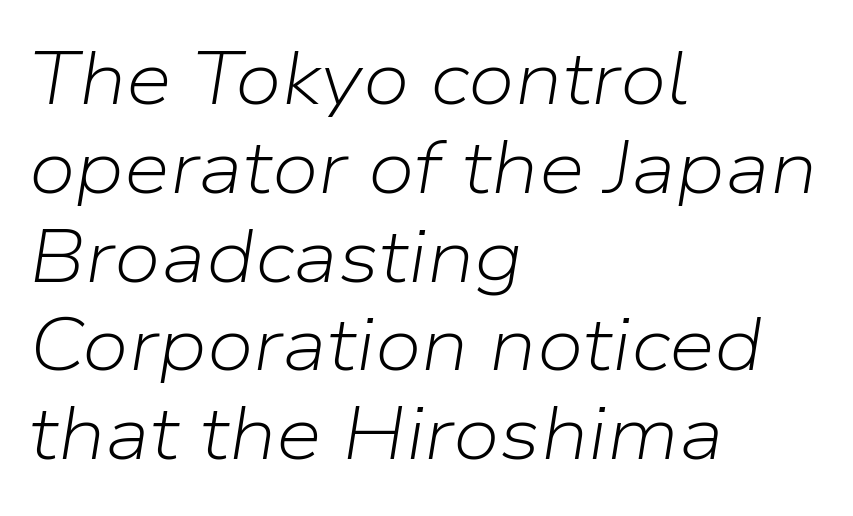
Q: Is the text bold? A: No.
Q: Is the text italic (slanted)? A: Yes, it leans right by about 9 degrees.
Q: Is the text underlined? A: No.
Q: How is the paragraph aligned? A: Left-aligned.
Q: Is the spacing between letters normal or unusually wide? A: Normal.
Q: Width (condensed, normal, or wide)? A: Normal.
Q: Stroke contrast? A: Low.
Q: x-height? A: Medium.
Q: Monospaced? A: No.
